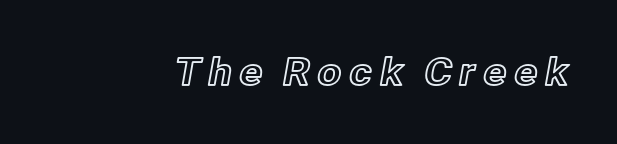
{"width": "normal", "x_height": "medium", "monospaced": "no", "underline": "no", "glyph_px": 38}
